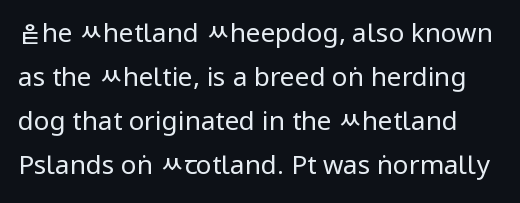
{"italic": "no", "bold": "no", "underline": "no", "line_spacing": "normal", "line_spacing_ratio": 1.69, "letter_spacing": "normal", "letter_spacing_em": 0.0, "glyph_px": 26}
